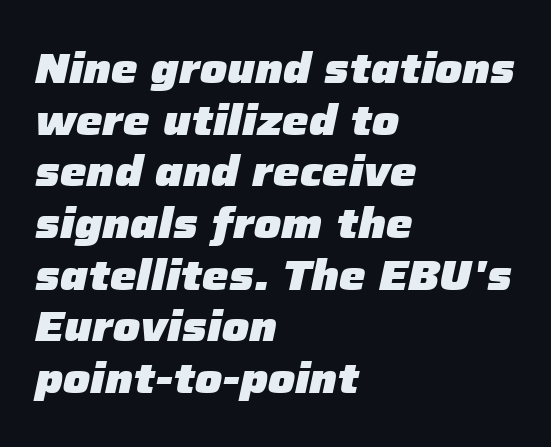
{"italic": "yes", "lean": "right", "slant_degrees": 12, "bold": "yes", "weight": "heavy", "width": "normal", "stroke_contrast": "low", "x_height": "medium", "monospaced": "no", "underline": "no", "align": "left", "line_spacing_ratio": 1.23, "letter_spacing": "normal", "letter_spacing_em": 0.0, "glyph_px": 42}
